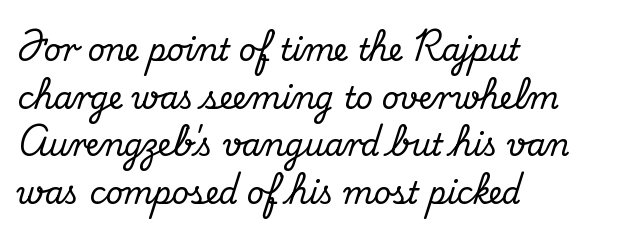
{"serif": "yes", "width": "normal", "stroke_contrast": "medium", "x_height": "small", "monospaced": "no", "underline": "no", "align": "left", "line_spacing": "normal", "line_spacing_ratio": 1.59, "letter_spacing": "normal", "letter_spacing_em": 0.0, "glyph_px": 30}
